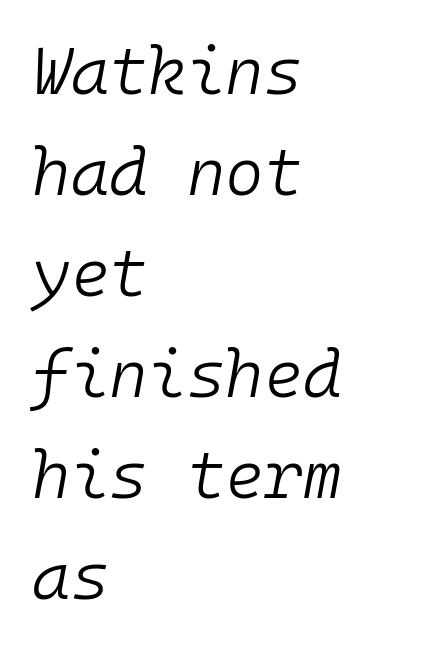
{"italic": "yes", "lean": "right", "slant_degrees": 10, "bold": "no", "weight": "light", "width": "normal", "stroke_contrast": "low", "x_height": "medium", "monospaced": "yes", "underline": "no", "align": "left", "line_spacing": "normal", "line_spacing_ratio": 1.53, "letter_spacing": "normal", "letter_spacing_em": 0.0, "glyph_px": 66}
